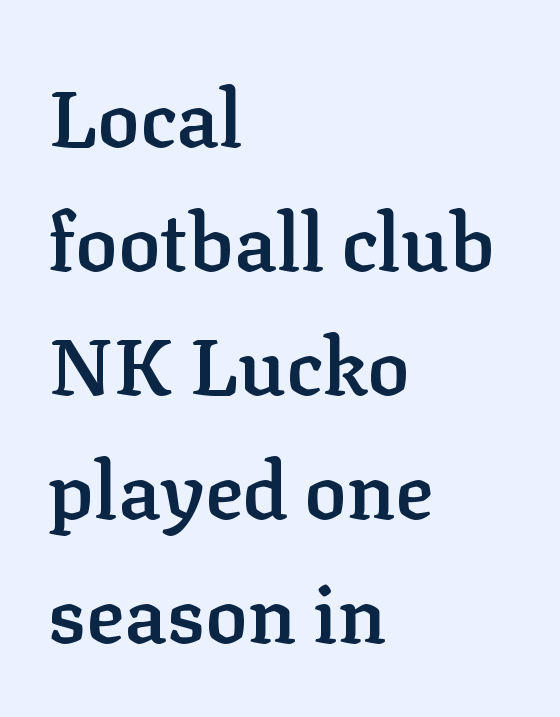
The image shows 79 px semibold serif type, upright; set left-aligned, normal line spacing (1.57x), normal letter spacing, not underlined; low stroke contrast and a medium x-height.
